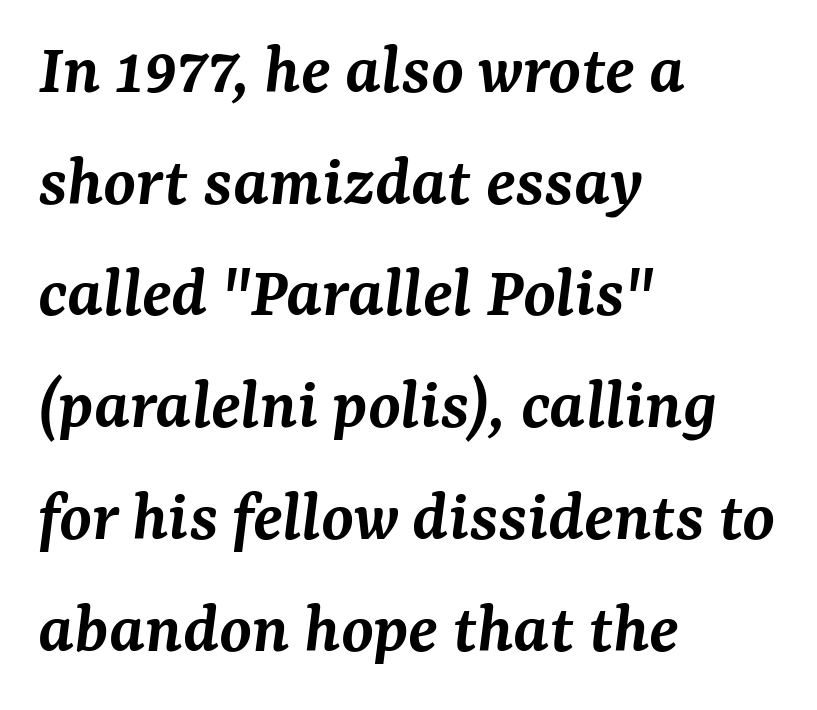
{"serif": "yes", "italic": "yes", "lean": "right", "slant_degrees": 7, "bold": "semi", "weight": "semibold", "width": "normal", "stroke_contrast": "medium", "x_height": "medium", "monospaced": "no", "underline": "no", "align": "left", "line_spacing": "normal", "line_spacing_ratio": 1.51, "letter_spacing": "normal", "letter_spacing_em": 0.0, "glyph_px": 74}
